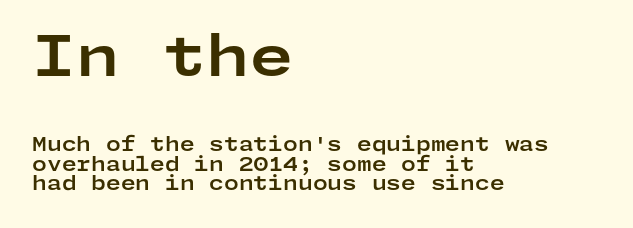
The image shows 56 px bold, wide sans-serif type, upright; set left-aligned, tight line spacing (1.05x), normal letter spacing, not underlined; the first (top) block is 2.95x larger; low stroke contrast and a medium x-height.
